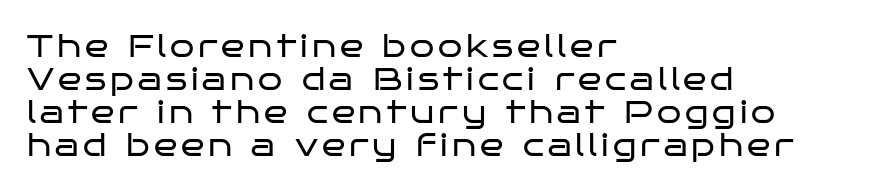
Q: Is the text bold? A: No.
Q: Is the text italic (slanted)? A: No, it is upright.
Q: Is the typeface a serif or a sans-serif typeface? A: Sans-serif.
Q: Is the text underlined? A: No.
Q: How is the paragraph aligned? A: Left-aligned.
Q: Is the spacing between lines tight, normal or loose? A: Tight.
Q: Width (condensed, normal, or wide)? A: Wide.
Q: Stroke contrast? A: Low.
Q: x-height? A: Large.
Q: Monospaced? A: No.
